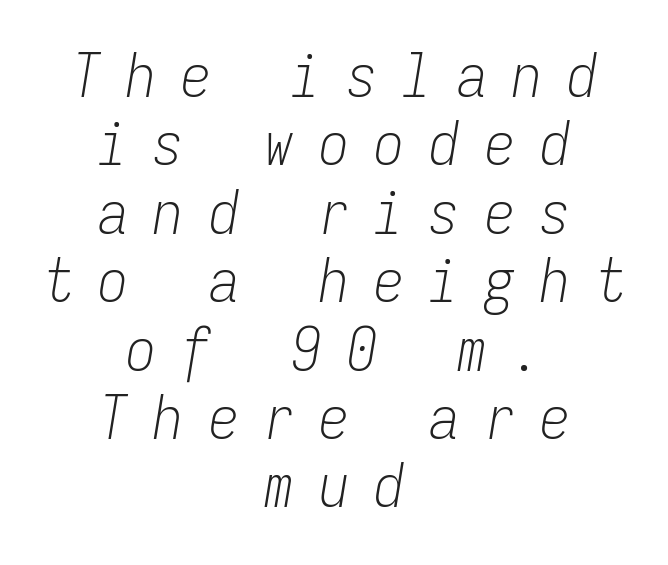
The image shows 60 px light, condensed type, italic (leaning right), monospaced; set centered, tight line spacing (1.14x), unusually wide letter spacing (+0.42 em), not underlined; low stroke contrast and a medium x-height.
